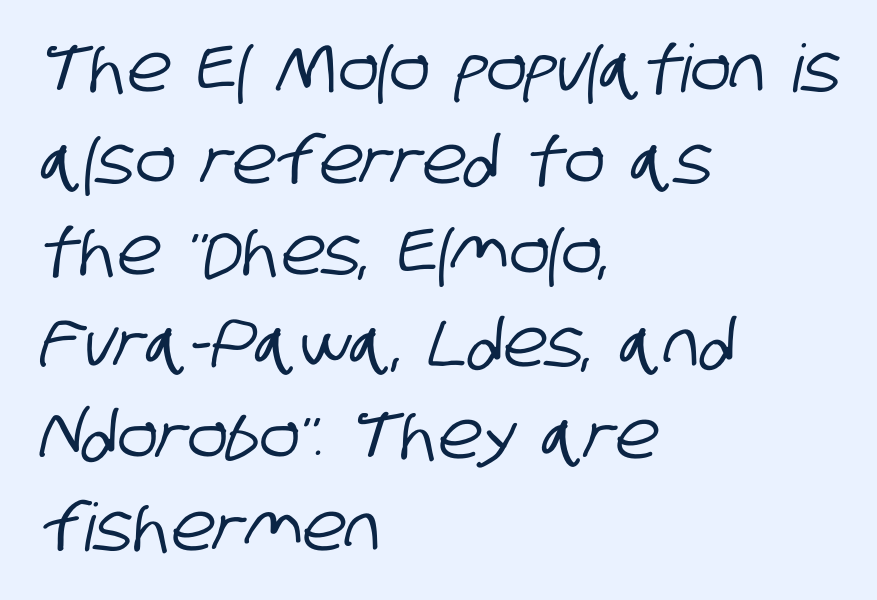
Lines of text with bare space underneath. The text was rendered using a sans face with plain stroke endings. Layout note: lines flush left. Notice how descenders clear the ascenders below comfortably — that's standard leading. The letters advance in unequal steps, a hallmark of proportional type.
